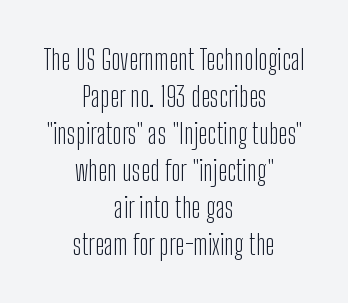
{"serif": "no", "italic": "no", "bold": "no", "weight": "light", "width": "condensed", "stroke_contrast": "low", "x_height": "medium", "monospaced": "no", "underline": "no", "align": "center", "line_spacing": "normal", "line_spacing_ratio": 1.32, "letter_spacing": "normal", "letter_spacing_em": 0.0, "glyph_px": 28}
